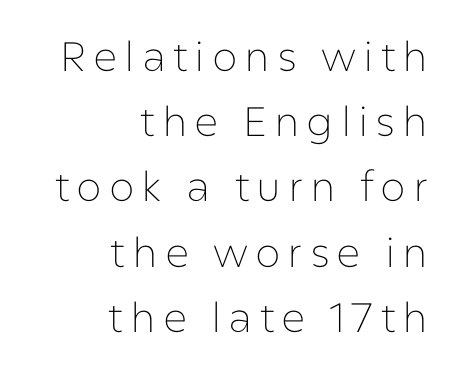
{"serif": "no", "italic": "no", "bold": "no", "weight": "thin", "width": "normal", "stroke_contrast": "low", "x_height": "medium", "monospaced": "no", "underline": "no", "align": "right", "line_spacing": "normal", "line_spacing_ratio": 1.59, "glyph_px": 41}
